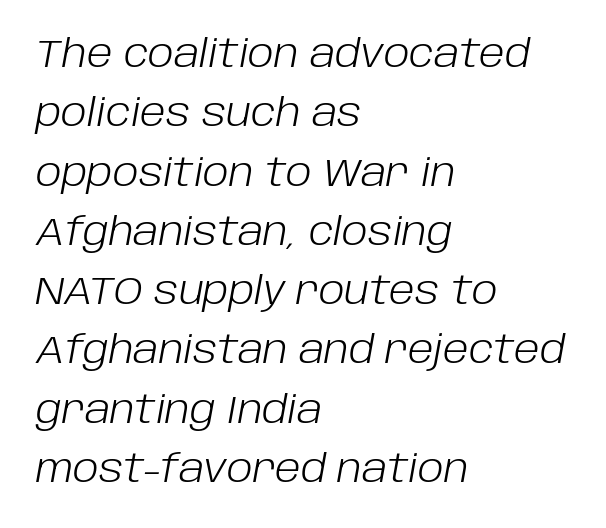
If you measured baseline to baseline, you'd find a middling distance. Alignment: flush left. Notice how the stems are inclined rather than vertical — that's the hallmark of italics. The passage shown is not underscored anywhere.
